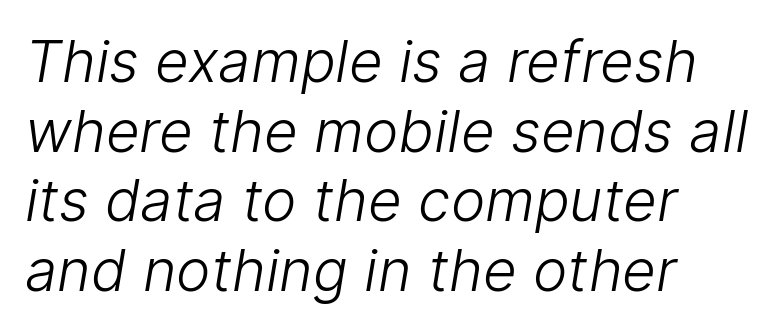
Q: Is the text bold? A: No.
Q: Is the typeface a serif or a sans-serif typeface? A: Sans-serif.
Q: Is the text underlined? A: No.
Q: How is the paragraph aligned? A: Left-aligned.
Q: Is the spacing between letters normal or unusually wide? A: Normal.
Q: Width (condensed, normal, or wide)? A: Normal.
Q: Stroke contrast? A: Low.
Q: x-height? A: Medium.
Q: Monospaced? A: No.
